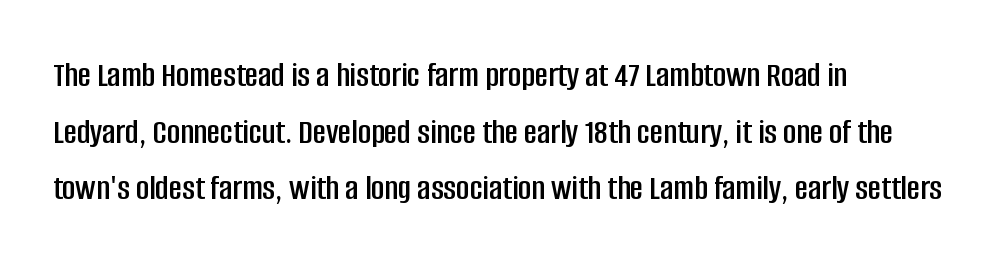
{"serif": "no", "italic": "no", "width": "condensed", "stroke_contrast": "low", "x_height": "large", "monospaced": "no", "underline": "no", "align": "left", "line_spacing": "normal", "line_spacing_ratio": 1.57, "letter_spacing": "normal", "letter_spacing_em": 0.0, "glyph_px": 36}
